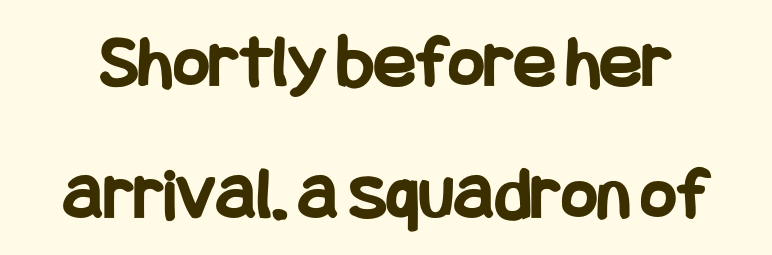
{"serif": "no", "italic": "no", "bold": "yes", "weight": "bold", "width": "condensed", "stroke_contrast": "low", "x_height": "large", "underline": "no", "line_spacing": "normal", "line_spacing_ratio": 1.69, "letter_spacing": "normal", "letter_spacing_em": 0.0, "glyph_px": 78}
